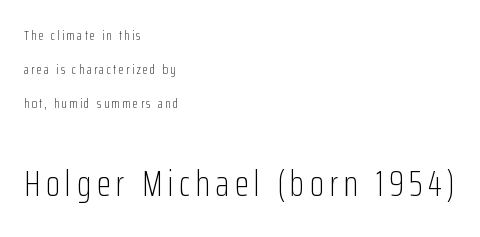
The image shows 36 px light, condensed sans-serif type, upright; set left-aligned, loose line spacing (2.44x), not underlined; the second (bottom) block is 2.57x larger; low stroke contrast and a medium x-height.
